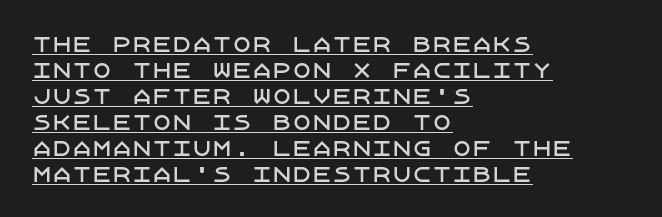
{"italic": "no", "underline": "yes", "align": "left", "line_spacing": "normal", "line_spacing_ratio": 1.3, "letter_spacing": "normal", "letter_spacing_em": 0.0, "glyph_px": 20}
